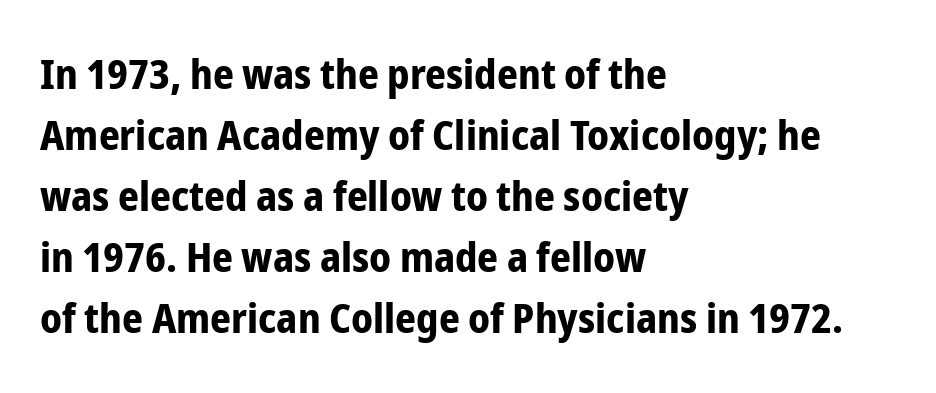
{"serif": "no", "italic": "no", "bold": "yes", "weight": "bold", "width": "condensed", "stroke_contrast": "low", "x_height": "medium", "monospaced": "no", "underline": "no", "align": "left", "line_spacing": "normal", "line_spacing_ratio": 1.49, "letter_spacing": "normal", "letter_spacing_em": 0.0, "glyph_px": 41}
